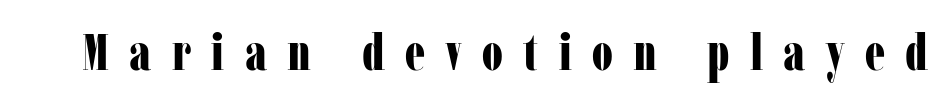
The image shows 51 px bold, condensed serif type, upright; set unusually wide letter spacing (+0.4 em), not underlined; low stroke contrast and a medium x-height.
